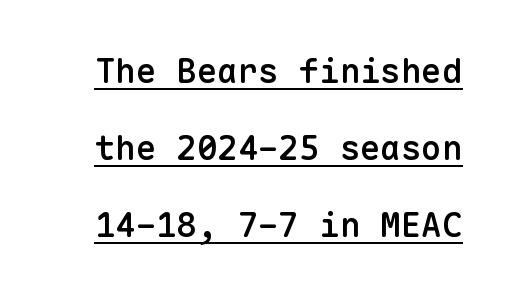
The image shows 34 px semibold sans-serif type, upright, monospaced; set loose line spacing (2.27x), normal letter spacing, underlined; low stroke contrast and a medium x-height.
